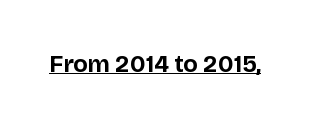
Students, observe the line beneath the letters — that is underlining. Upright lettering throughout. Summary of weight: heavy, a full bold. Here the glyphs are tracked normally, forming tight word shapes.
